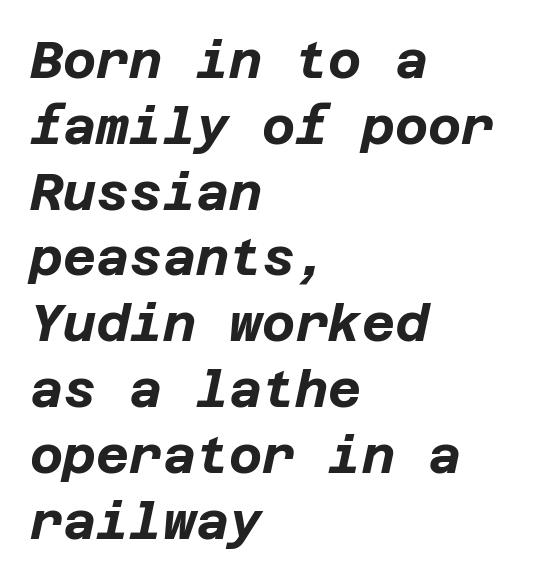
Q: Is the text bold? A: Yes.
Q: Is the text italic (slanted)? A: Yes, it leans right by about 12 degrees.
Q: Is the text underlined? A: No.
Q: How is the paragraph aligned? A: Left-aligned.
Q: Is the spacing between letters normal or unusually wide? A: Normal.
Q: Is the spacing between lines tight, normal or loose? A: Normal.
Q: Width (condensed, normal, or wide)? A: Normal.
Q: Stroke contrast? A: Low.
Q: x-height? A: Large.
